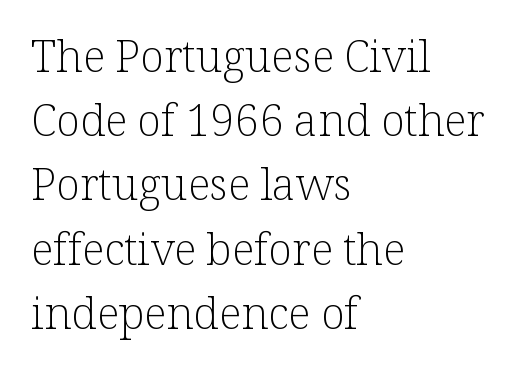
{"serif": "yes", "italic": "no", "bold": "no", "weight": "light", "width": "normal", "stroke_contrast": "low", "x_height": "medium", "monospaced": "no", "underline": "no", "align": "left", "line_spacing": "normal", "line_spacing_ratio": 1.46, "letter_spacing": "normal", "letter_spacing_em": 0.0, "glyph_px": 44}
